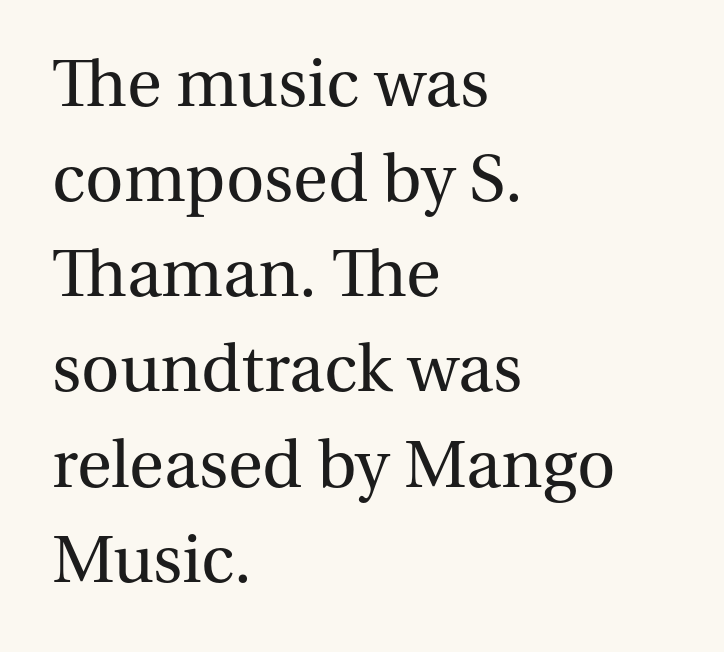
Q: Is the text bold? A: No.
Q: Is the text italic (slanted)? A: No, it is upright.
Q: Is the typeface a serif or a sans-serif typeface? A: Serif.
Q: Is the text underlined? A: No.
Q: How is the paragraph aligned? A: Left-aligned.
Q: Is the spacing between letters normal or unusually wide? A: Normal.
Q: Is the spacing between lines tight, normal or loose? A: Normal.
Q: Width (condensed, normal, or wide)? A: Normal.
Q: Stroke contrast? A: Medium.
Q: x-height? A: Medium.
Q: Monospaced? A: No.
